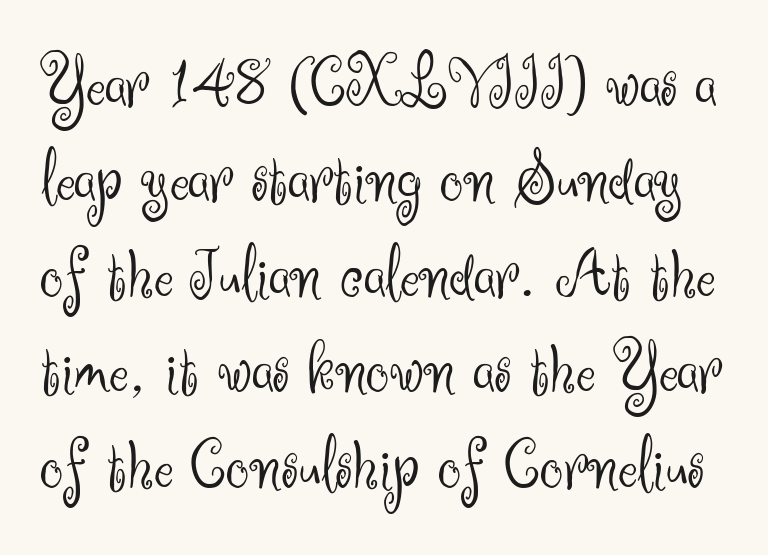
Q: Is the text bold? A: No.
Q: Is the text italic (slanted)? A: No, it is upright.
Q: Is the typeface a serif or a sans-serif typeface? A: Sans-serif.
Q: Is the text underlined? A: No.
Q: Is the spacing between letters normal or unusually wide? A: Normal.
Q: Is the spacing between lines tight, normal or loose? A: Normal.
Q: Width (condensed, normal, or wide)? A: Normal.
Q: Stroke contrast? A: Medium.
Q: x-height? A: Small.
Q: Monospaced? A: No.
